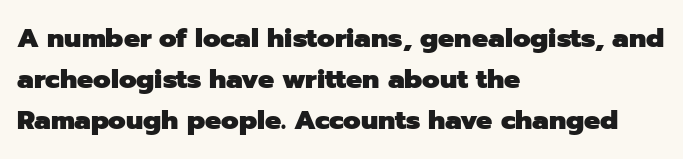
Q: Is the text bold? A: Yes.
Q: Is the text italic (slanted)? A: No, it is upright.
Q: Is the text underlined? A: No.
Q: How is the paragraph aligned? A: Left-aligned.
Q: Is the spacing between letters normal or unusually wide? A: Normal.
Q: Is the spacing between lines tight, normal or loose? A: Normal.
